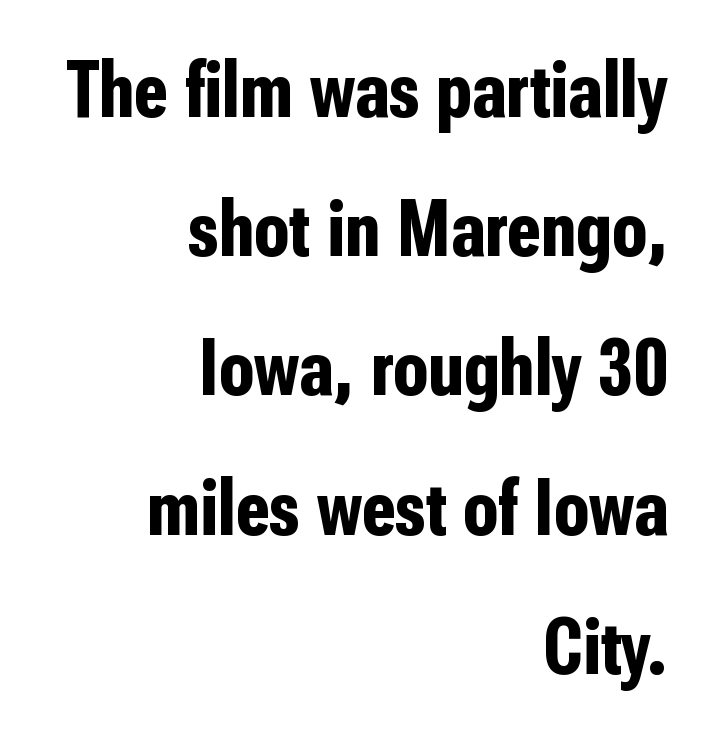
{"serif": "no", "italic": "no", "bold": "yes", "weight": "bold", "width": "condensed", "stroke_contrast": "low", "x_height": "medium", "monospaced": "no", "underline": "no", "align": "right", "line_spacing_ratio": 1.74, "letter_spacing": "normal", "letter_spacing_em": 0.0, "glyph_px": 80}
